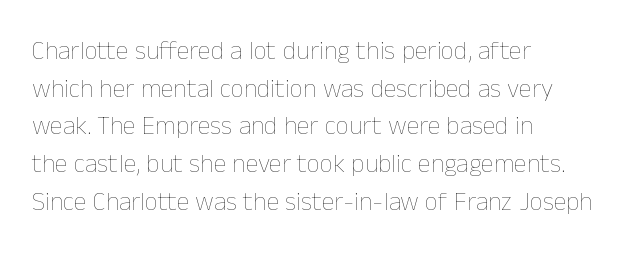
This sample is left-justified, so line endings fall wherever the words run out. Short note: letters normally spaced. These lines were composed using upright roman letters. Nothing heavy about these letters — not bold at all. The glyphs are unaccompanied by any horizontal stroke below them. Quick note: interline space is typical.
